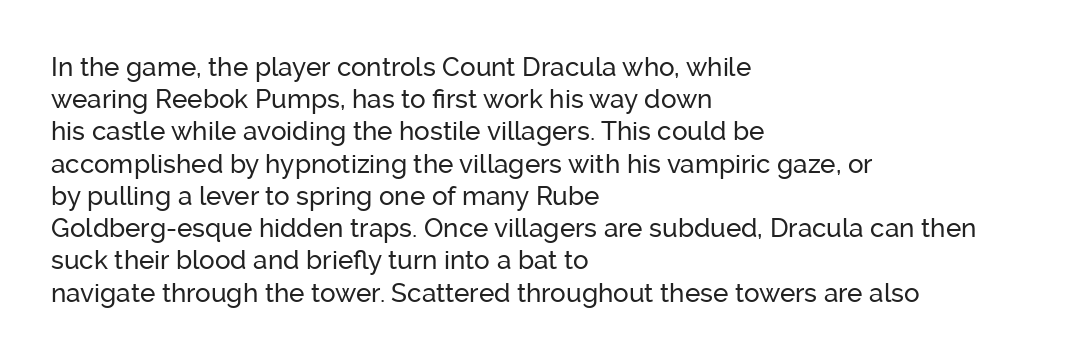
You could call the tracking neutral — neither tight nor loose. Posture: upright roman. Which margin do the lines hug? The left one — the right edge is uneven. Decoration check: the copy has no underline.
